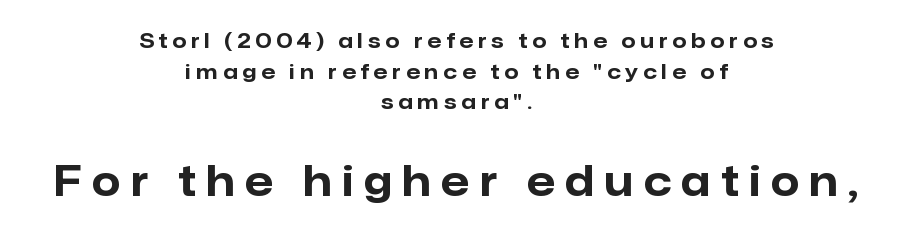
{"serif": "no", "italic": "no", "bold": "yes", "weight": "bold", "width": "normal", "stroke_contrast": "low", "x_height": "medium", "monospaced": "no", "underline": "no", "align": "center", "line_spacing": "normal", "line_spacing_ratio": 1.53, "letter_spacing": "wide", "letter_spacing_em": 0.26, "larger_block": "second", "size_ratio": 2.05, "glyph_px": 41}
